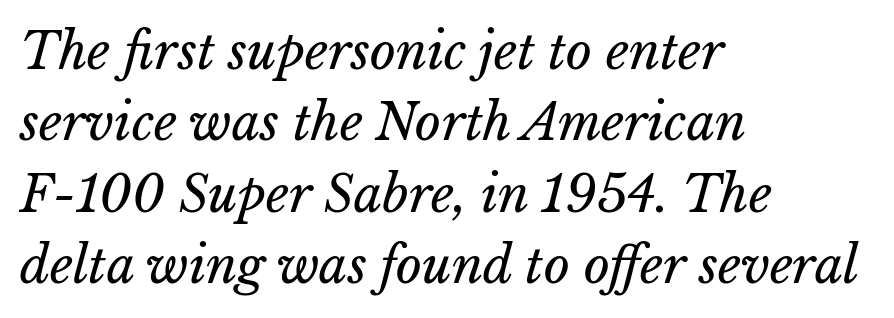
Q: Is the text bold? A: No.
Q: Is the text italic (slanted)? A: Yes, it leans right by about 15 degrees.
Q: Is the text underlined? A: No.
Q: How is the paragraph aligned? A: Left-aligned.
Q: Is the spacing between letters normal or unusually wide? A: Normal.
Q: Is the spacing between lines tight, normal or loose? A: Normal.
Q: Width (condensed, normal, or wide)? A: Normal.
Q: Stroke contrast? A: Low.
Q: x-height? A: Medium.
Q: Monospaced? A: No.
